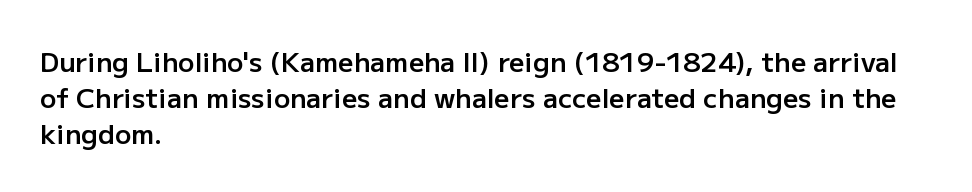
Does extra space separate the letters? No, they use regular spacing. Evenly set lines give the paragraph a standard silhouette. Nobody drew a line under any word here. Notice the strokes are somewhat thickened but not fully heavy: this is a semibold. Layout note: lines flush left.
